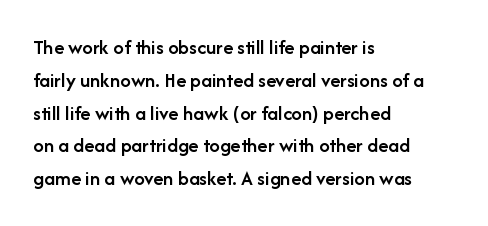
Q: Is the text bold? A: Semi-bold.
Q: Is the text italic (slanted)? A: No, it is upright.
Q: Is the text underlined? A: No.
Q: How is the paragraph aligned? A: Left-aligned.
Q: Is the spacing between letters normal or unusually wide? A: Normal.
Q: Is the spacing between lines tight, normal or loose? A: Normal.
